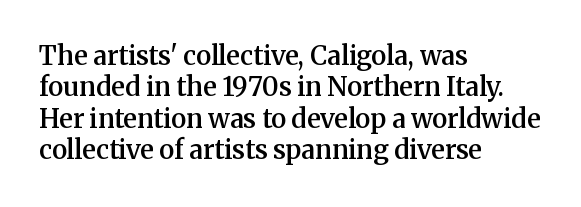
The image shows 26 px text type, upright; set left-aligned, line spacing 1.21x, normal letter spacing, not underlined.
